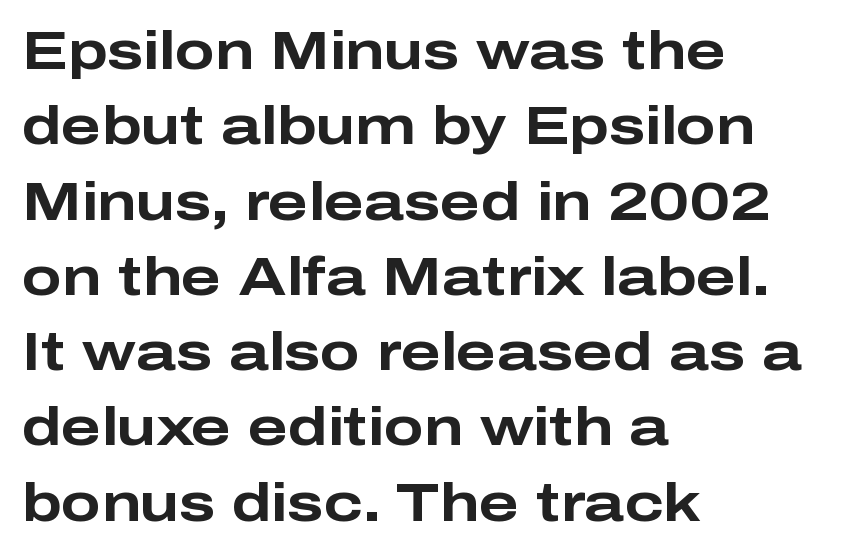
The image shows 53 px bold, wide sans-serif type, upright; set left-aligned, normal line spacing (1.42x), normal letter spacing, not underlined; low stroke contrast and a medium x-height.
